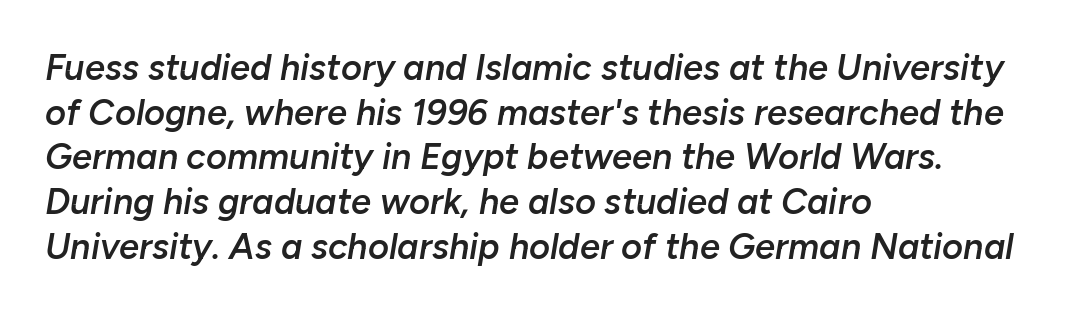
The image shows 36 px semibold type, italic (leaning right); set left-aligned, line spacing 1.24x, normal letter spacing, not underlined; low stroke contrast and a medium x-height.
